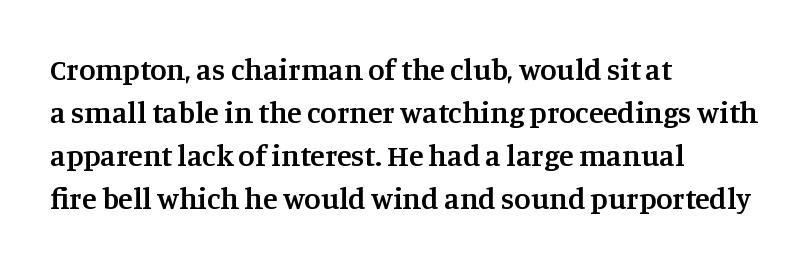
{"serif": "yes", "italic": "no", "bold": "semi", "weight": "semibold", "width": "normal", "stroke_contrast": "medium", "x_height": "large", "monospaced": "no", "underline": "no", "align": "left", "line_spacing": "normal", "line_spacing_ratio": 1.43, "letter_spacing": "normal", "letter_spacing_em": 0.0, "glyph_px": 30}
